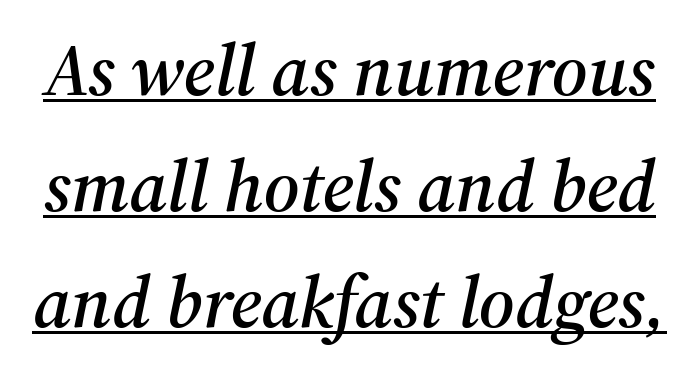
The image shows 74 px serif type, italic (leaning right); set normal line spacing (1.57x), normal letter spacing, underlined; medium stroke contrast and a medium x-height.
